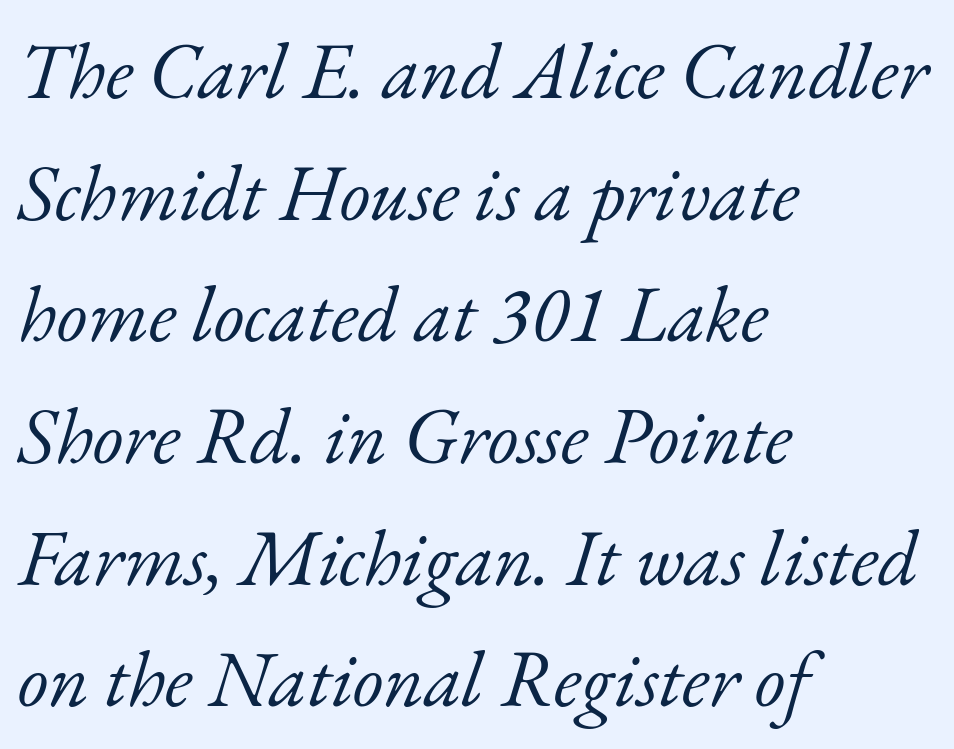
{"serif": "yes", "italic": "yes", "lean": "right", "slant_degrees": 17, "bold": "no", "weight": "light", "width": "normal", "stroke_contrast": "low", "x_height": "small", "monospaced": "no", "underline": "no", "align": "left", "line_spacing": "normal", "line_spacing_ratio": 1.54, "letter_spacing": "normal", "letter_spacing_em": 0.0, "glyph_px": 79}
